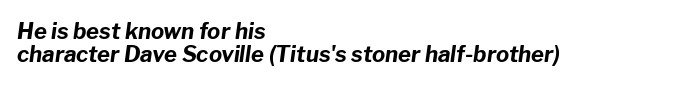
The image shows 22 px bold type, italic (leaning right); set left-aligned, tight line spacing (1.03x), normal letter spacing, not underlined.
